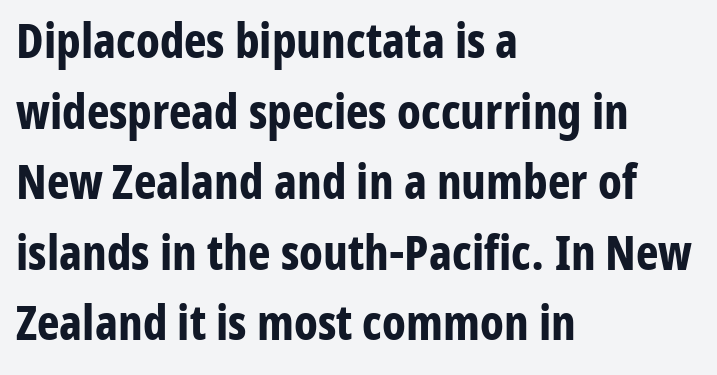
The image shows 48 px bold, condensed sans-serif type, upright; set left-aligned, normal line spacing (1.47x), normal letter spacing, not underlined; low stroke contrast and a medium x-height.
